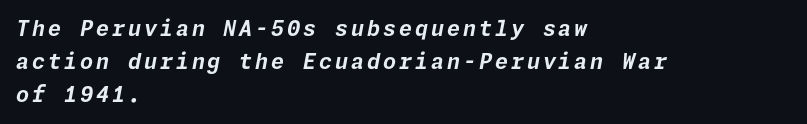
Does the lettering tilt? It does — this is italic. Whoever set this chose a conventional vertical rhythm. Visually the block forms a straight wall on the left and a jagged coastline on the right. Look at the stroke-to-counter ratio: heavy, a bold. Anything drawn beneath the words? Only blank space.
